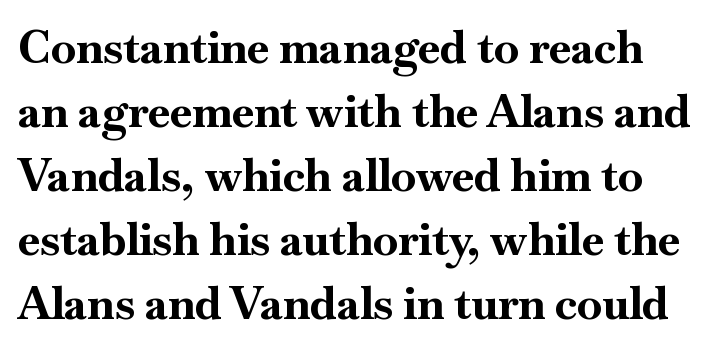
The image shows 45 px bold serif type, upright; set normal line spacing (1.42x), normal letter spacing, not underlined; high stroke contrast and a small x-height.
